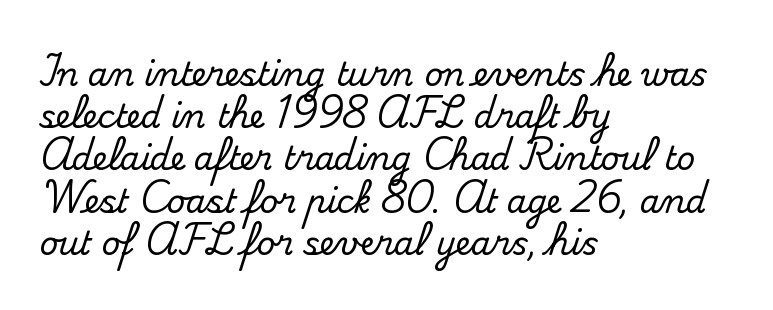
{"width": "normal", "stroke_contrast": "medium", "x_height": "small", "monospaced": "no", "underline": "no", "align": "left", "line_spacing": "normal", "line_spacing_ratio": 1.32, "letter_spacing": "normal", "letter_spacing_em": 0.0, "glyph_px": 32}
